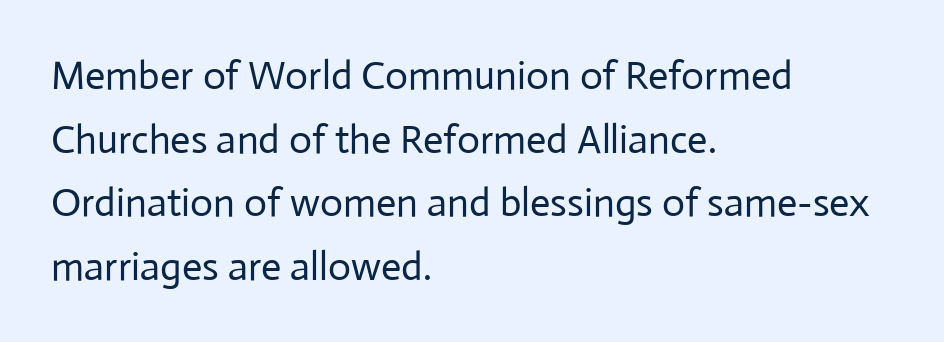
Q: Is the text bold? A: No.
Q: Is the text italic (slanted)? A: No, it is upright.
Q: Is the typeface a serif or a sans-serif typeface? A: Sans-serif.
Q: Is the text underlined? A: No.
Q: How is the paragraph aligned? A: Left-aligned.
Q: Is the spacing between letters normal or unusually wide? A: Normal.
Q: Is the spacing between lines tight, normal or loose? A: Normal.
Q: Width (condensed, normal, or wide)? A: Normal.
Q: Stroke contrast? A: Low.
Q: x-height? A: Medium.
Q: Monospaced? A: No.
